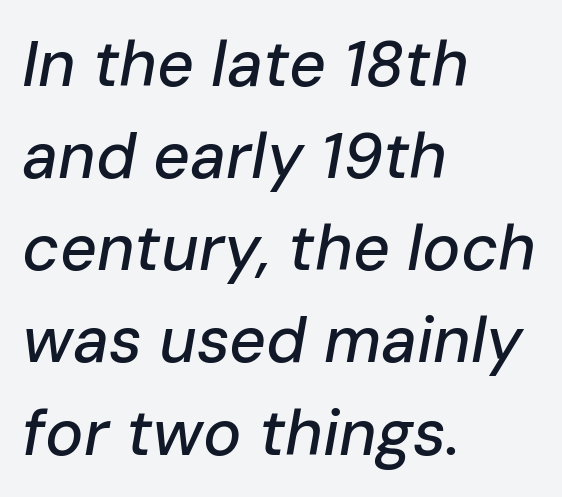
The image shows 64 px text type, italic (leaning right); set left-aligned, normal line spacing (1.44x), normal letter spacing, not underlined; low stroke contrast and a medium x-height.
